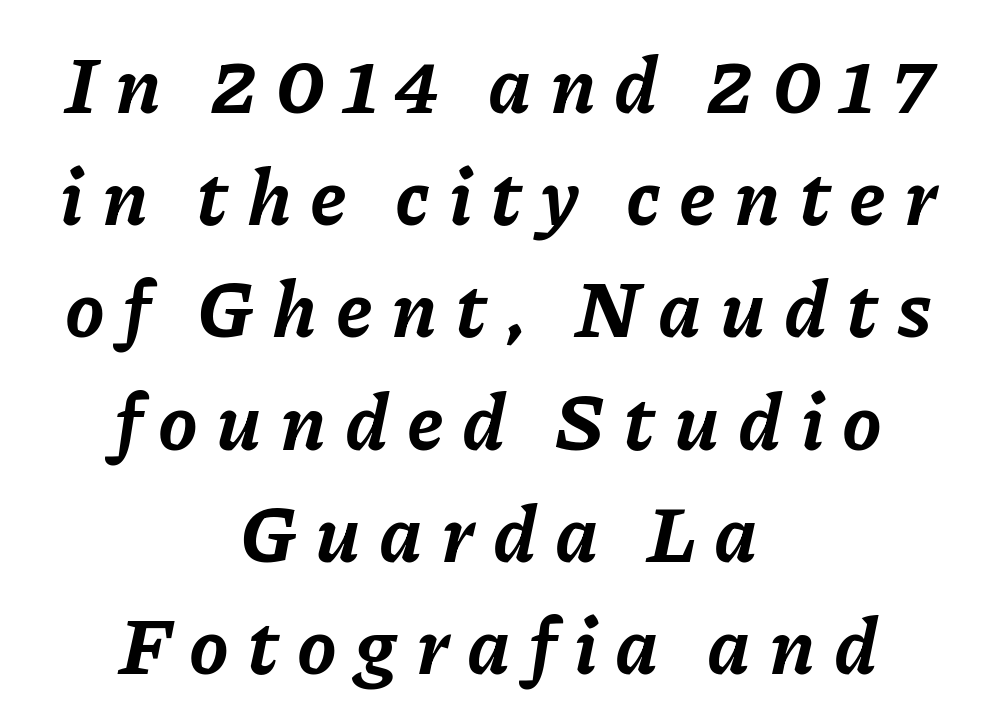
The image shows 79 px bold type, italic (leaning right); set centered, normal line spacing (1.42x), unusually wide letter spacing (+0.23 em), not underlined; low stroke contrast and a medium x-height.
